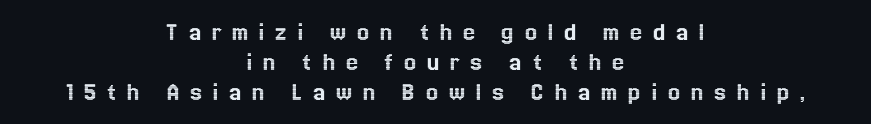
{"italic": "no", "underline": "no", "align": "center", "line_spacing": "tight", "line_spacing_ratio": 1.11, "letter_spacing": "wide", "letter_spacing_em": 0.39, "glyph_px": 27}
